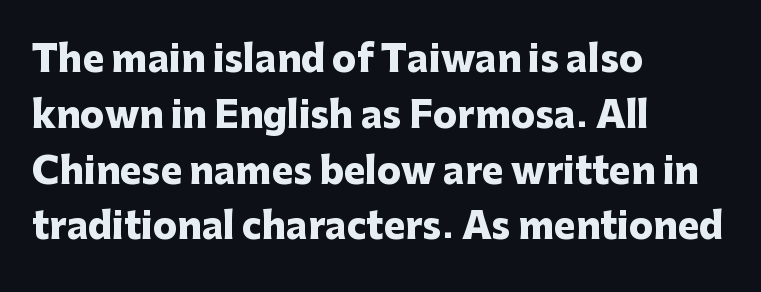
Q: Is the text bold? A: Yes.
Q: Is the text italic (slanted)? A: No, it is upright.
Q: Is the typeface a serif or a sans-serif typeface? A: Sans-serif.
Q: Is the text underlined? A: No.
Q: How is the paragraph aligned? A: Left-aligned.
Q: Is the spacing between letters normal or unusually wide? A: Normal.
Q: Is the spacing between lines tight, normal or loose? A: Normal.
Q: Width (condensed, normal, or wide)? A: Normal.
Q: Stroke contrast? A: Low.
Q: x-height? A: Medium.
Q: Monospaced? A: No.
